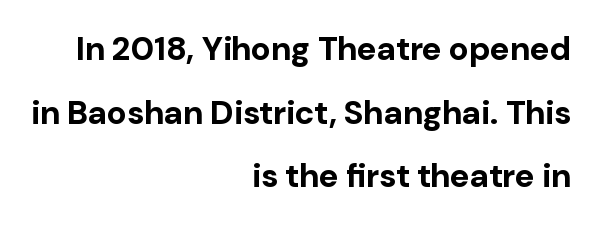
The rendering uses natural spacing where letterforms have individual widths. Interline gaps are noticeably wide in this sample. The characters look thick and weighty, a clear bold. The string is rendered with underlining switched off. A typesetter would label this face a sans.
